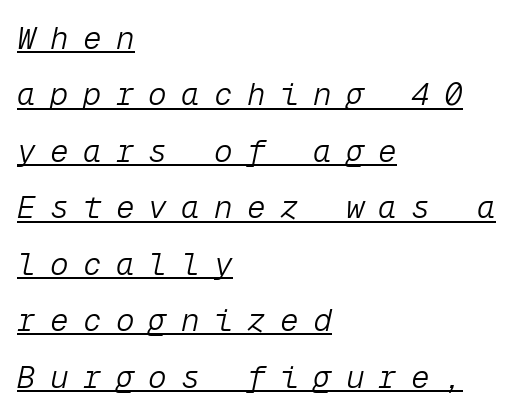
{"italic": "yes", "lean": "right", "slant_degrees": 12, "bold": "no", "weight": "light", "width": "normal", "stroke_contrast": "low", "x_height": "medium", "monospaced": "yes", "underline": "yes", "align": "left", "line_spacing_ratio": 1.82, "letter_spacing": "wide", "letter_spacing_em": 0.46, "glyph_px": 31}
